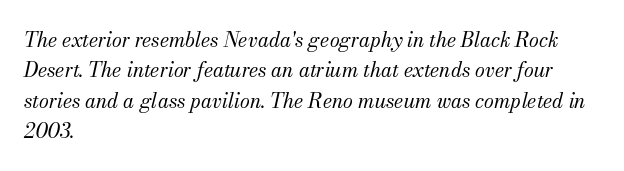
The image shows 20 px text type, italic (leaning right); set left-aligned, normal line spacing (1.52x), normal letter spacing, not underlined.
